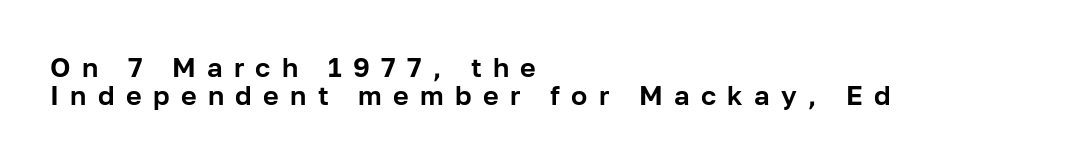
Q: Is the text italic (slanted)? A: No, it is upright.
Q: Is the text underlined? A: No.
Q: How is the paragraph aligned? A: Left-aligned.
Q: Is the spacing between letters normal or unusually wide? A: Unusually wide.
Q: Is the spacing between lines tight, normal or loose? A: Tight.
